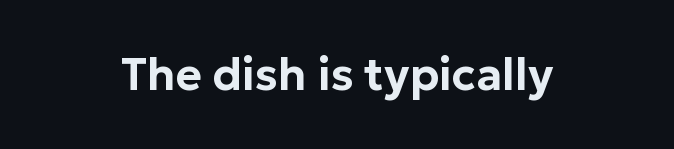
Q: Is the text italic (slanted)? A: No, it is upright.
Q: Is the typeface a serif or a sans-serif typeface? A: Sans-serif.
Q: Is the text underlined? A: No.
Q: How is the paragraph aligned? A: Centered.
Q: Is the spacing between letters normal or unusually wide? A: Normal.
Q: Width (condensed, normal, or wide)? A: Normal.
Q: Stroke contrast? A: Low.
Q: x-height? A: Medium.
Q: Monospaced? A: No.
